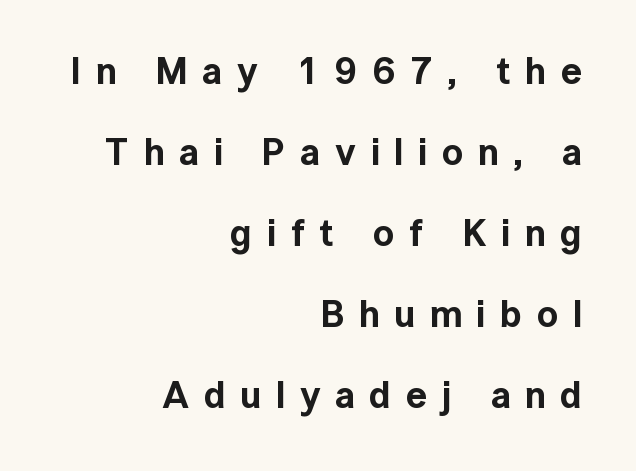
Q: Is the text italic (slanted)? A: No, it is upright.
Q: Is the typeface a serif or a sans-serif typeface? A: Sans-serif.
Q: Is the text underlined? A: No.
Q: How is the paragraph aligned? A: Right-aligned.
Q: Is the spacing between letters normal or unusually wide? A: Unusually wide.
Q: Is the spacing between lines tight, normal or loose? A: Loose.
Q: Width (condensed, normal, or wide)? A: Normal.
Q: x-height? A: Medium.
Q: Monospaced? A: No.
